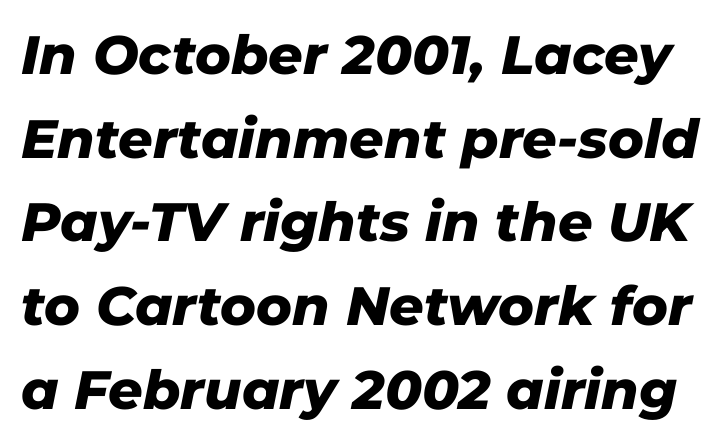
{"italic": "yes", "lean": "right", "slant_degrees": 11, "bold": "yes", "weight": "heavy", "width": "normal", "stroke_contrast": "low", "x_height": "medium", "monospaced": "no", "underline": "no", "line_spacing": "normal", "line_spacing_ratio": 1.55, "letter_spacing": "normal", "letter_spacing_em": 0.0, "glyph_px": 54}
